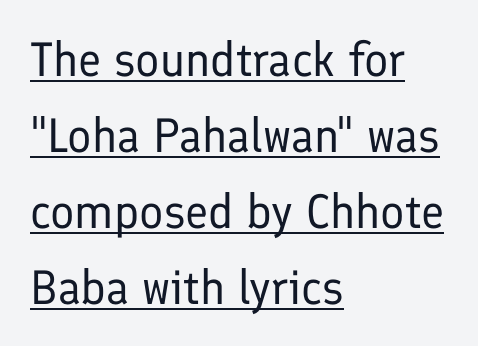
{"serif": "no", "italic": "no", "bold": "no", "weight": "regular", "width": "normal", "stroke_contrast": "low", "x_height": "medium", "monospaced": "no", "underline": "yes", "align": "left", "line_spacing": "normal", "line_spacing_ratio": 1.58, "letter_spacing": "normal", "letter_spacing_em": 0.0, "glyph_px": 48}
